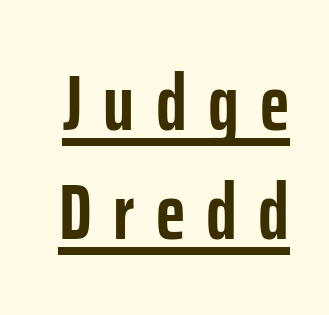
{"serif": "no", "italic": "no", "bold": "yes", "weight": "semibold", "width": "condensed", "stroke_contrast": "low", "x_height": "medium", "monospaced": "no", "underline": "yes", "line_spacing": "normal", "line_spacing_ratio": 1.38, "letter_spacing": "wide", "letter_spacing_em": 0.27, "glyph_px": 79}
